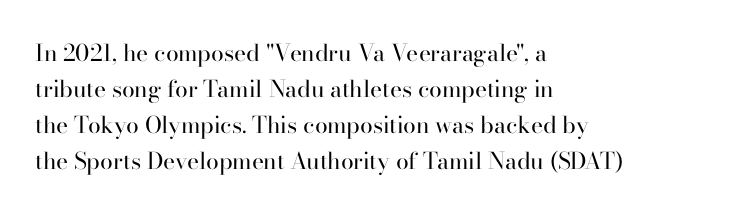
The image shows 23 px text type, upright; set left-aligned, normal line spacing (1.57x), normal letter spacing, not underlined.
